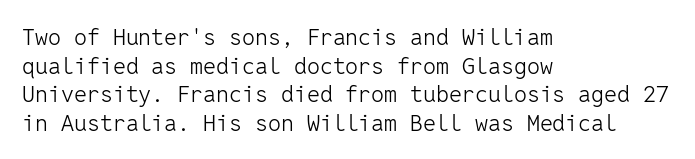
Q: Is the text bold? A: No.
Q: Is the text italic (slanted)? A: No, it is upright.
Q: Is the text underlined? A: No.
Q: How is the paragraph aligned? A: Left-aligned.
Q: Is the spacing between letters normal or unusually wide? A: Normal.
